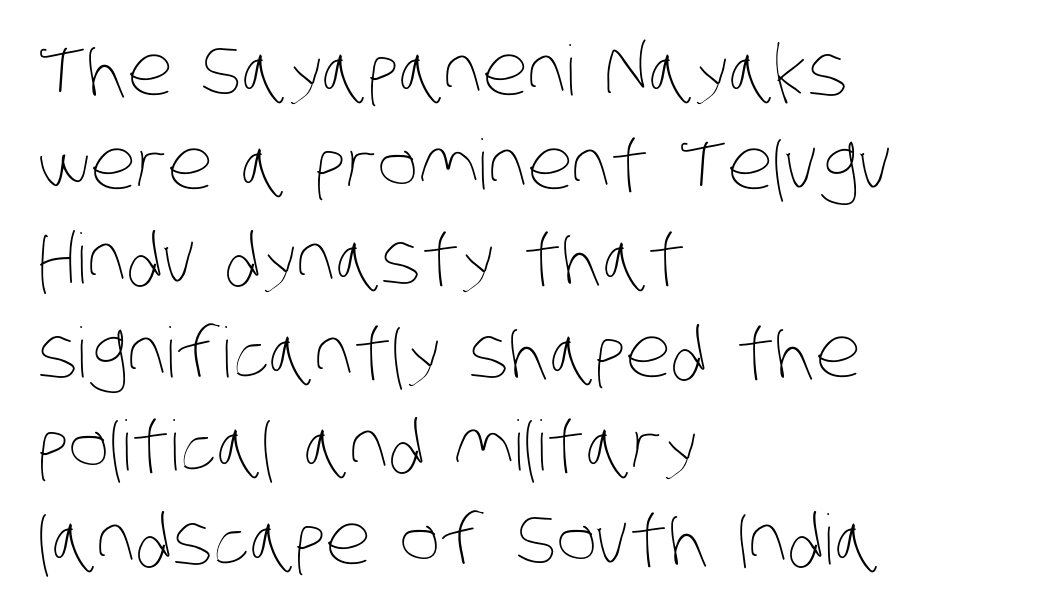
The image shows 69 px thin, condensed type; set left-aligned, normal line spacing (1.36x), normal letter spacing, not underlined; low stroke contrast and a large x-height.
